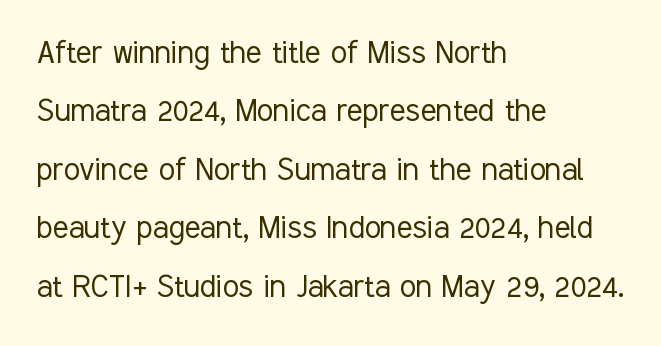
Every stem runs plumb, perpendicular to the baseline. The compositor pushed each line to the left boundary. The rendering uses a moderate line-height, typical for paragraphs. Character widths vary here, with narrow letters taking less room than wide ones. The characters display no serif detailing; their extremities are plain.
